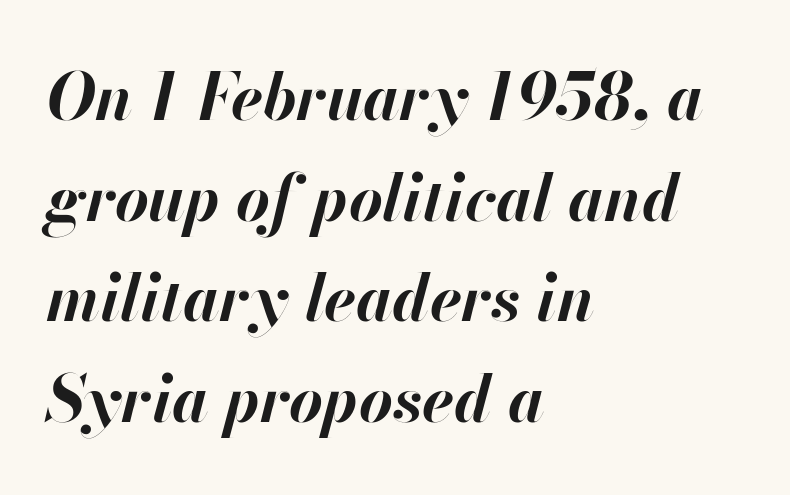
The face used here is proportionally spaced, like ordinary book or web type. The specimen reads as italic at a glance. These lines keep a tight, regular rhythm from letter to letter. Baseline-to-baseline distance is the conventional proportion of letter height. No word sits above an underline. Thick stems and heavy bowls — unmistakably bold.
